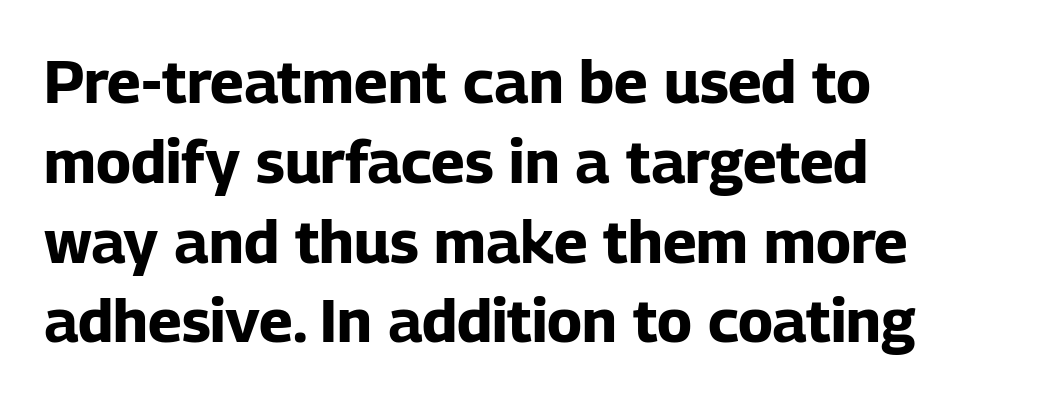
The image shows 60 px bold sans-serif type, upright; set left-aligned, normal line spacing (1.33x), normal letter spacing, not underlined; low stroke contrast and a medium x-height.
